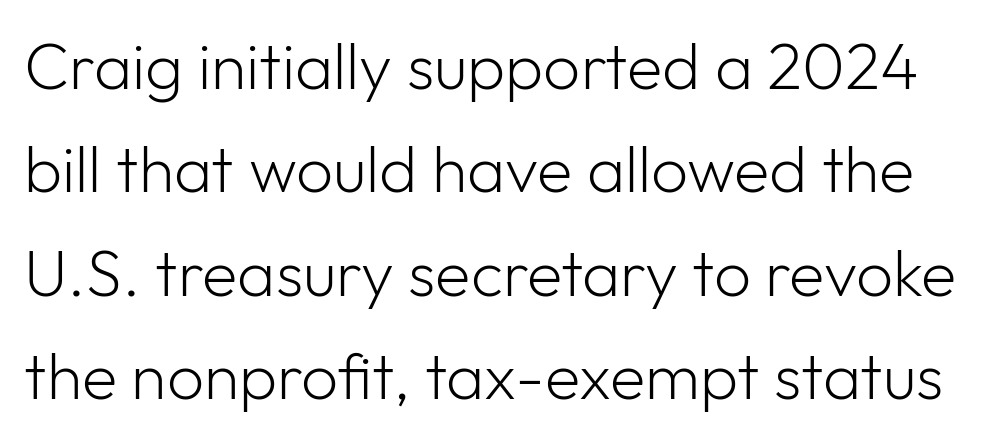
{"serif": "no", "italic": "no", "bold": "no", "weight": "light", "width": "normal", "stroke_contrast": "low", "x_height": "medium", "monospaced": "no", "underline": "no", "line_spacing": "normal", "line_spacing_ratio": 1.59, "letter_spacing": "normal", "letter_spacing_em": 0.0, "glyph_px": 65}
